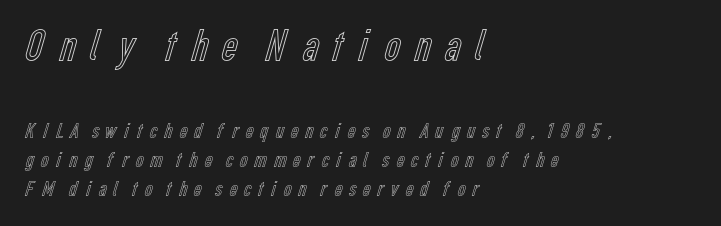
The image shows 45 px condensed type; set left-aligned, normal line spacing (1.33x), unusually wide letter spacing (+0.21 em), not underlined; the first (top) block is 2.05x larger; a medium x-height.
